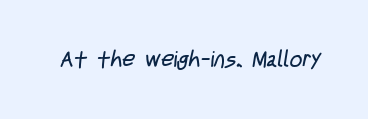
Students, note that the glyphs here touch the page at normal intervals. Any mark beneath the type? The region is blank. Is this a heavy cut? Hardly; it is regular or lighter.
